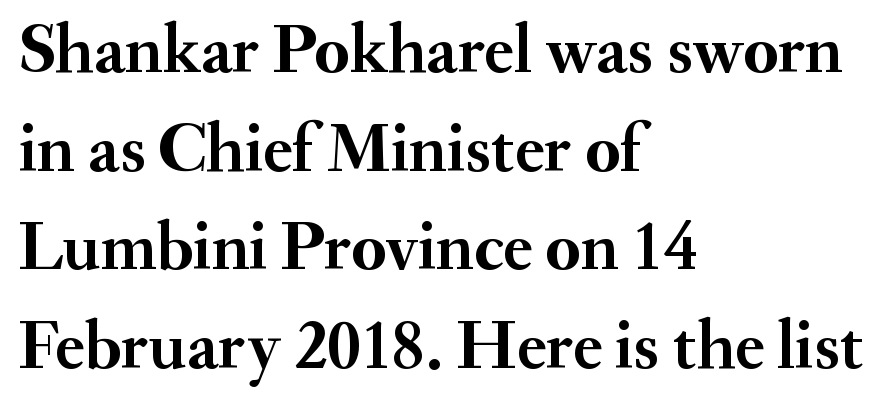
Characters follow at the spacing the type designer built in. Posture: upright roman. Typographically, this falls in the serif category. Each letter keeps its own natural width here, so spacing adapts to shape. Leading: standard. These lines stack with their left ends in a neat column.
